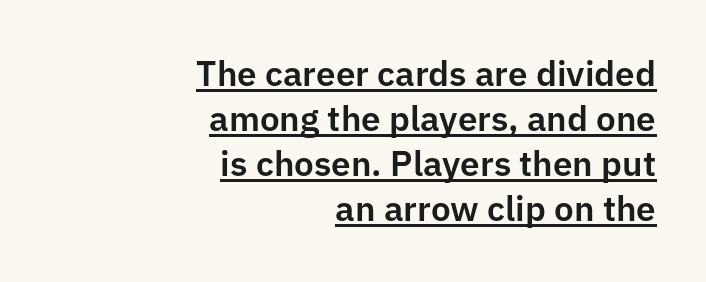
The image shows 35 px sans-serif type, upright; set right-aligned, normal line spacing (1.29x), normal letter spacing, underlined; low stroke contrast and a medium x-height.
